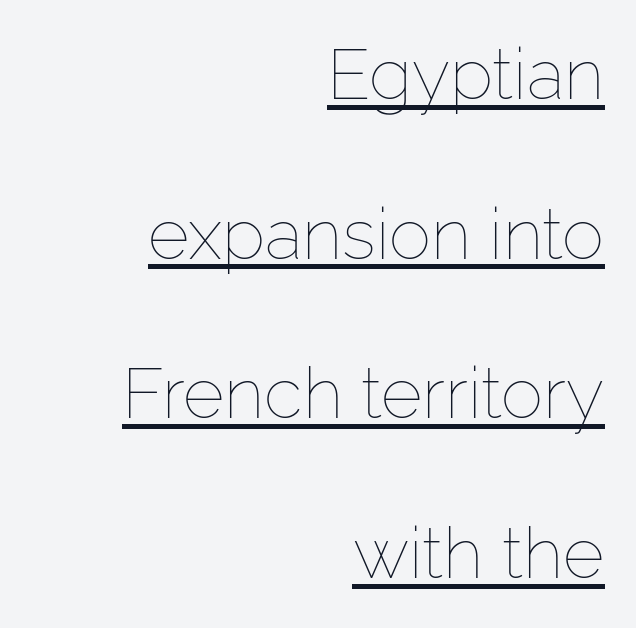
The letters advance in unequal steps, a hallmark of proportional type. Characters follow at the spacing the type designer built in. A typesetter would call this leading open, well beyond the default. Line endings align vertically; line beginnings do not.
